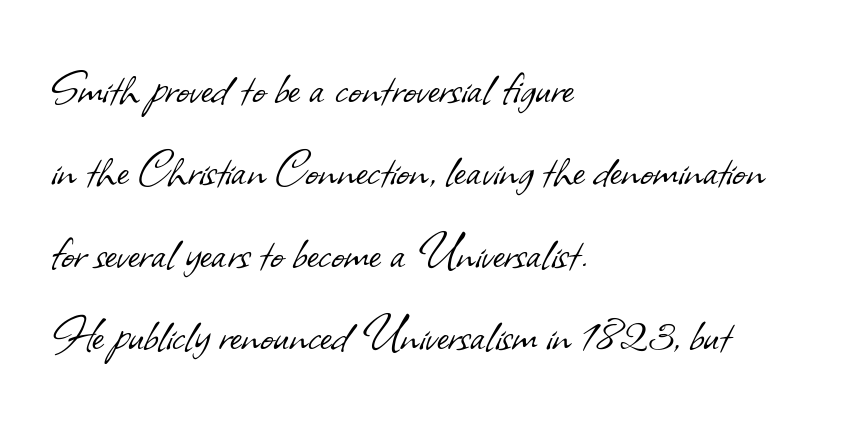
The image shows 56 px light sans-serif type; set left-aligned, normal line spacing (1.47x), normal letter spacing, not underlined; low stroke contrast and a small x-height.
